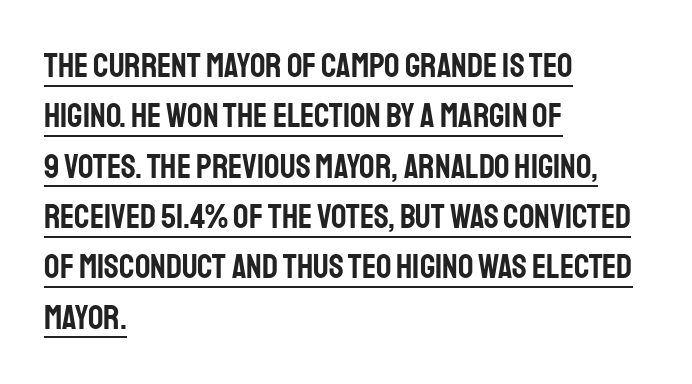
In terms of leading, this rendering sits right in the middle. Classification — sans serif. Every character sits straight up, as roman type does. The face used here appears with an underline applied. A typesetter would call this zero additional tracking. These lines are set flush left with a ragged right edge.
